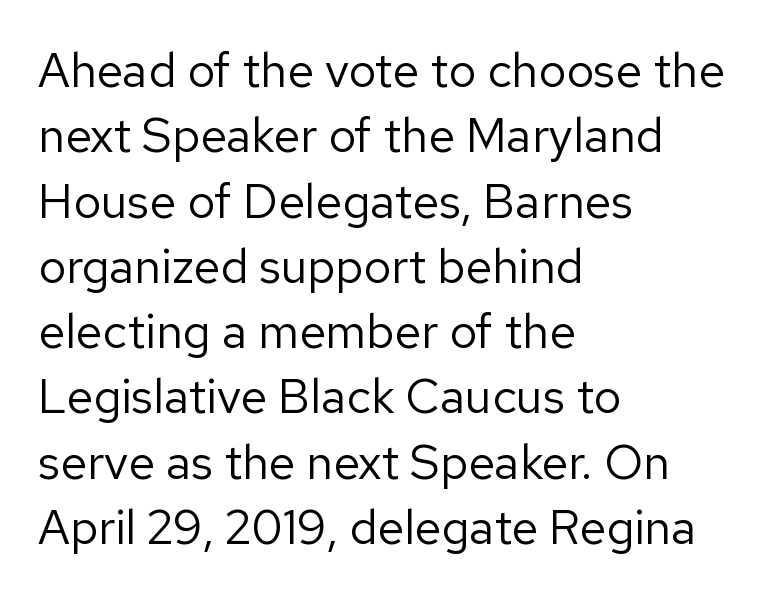
Q: Is the text bold? A: No.
Q: Is the text italic (slanted)? A: No, it is upright.
Q: Is the typeface a serif or a sans-serif typeface? A: Sans-serif.
Q: Is the text underlined? A: No.
Q: How is the paragraph aligned? A: Left-aligned.
Q: Is the spacing between letters normal or unusually wide? A: Normal.
Q: Is the spacing between lines tight, normal or loose? A: Normal.
Q: Width (condensed, normal, or wide)? A: Normal.
Q: Stroke contrast? A: Low.
Q: x-height? A: Medium.
Q: Monospaced? A: No.
